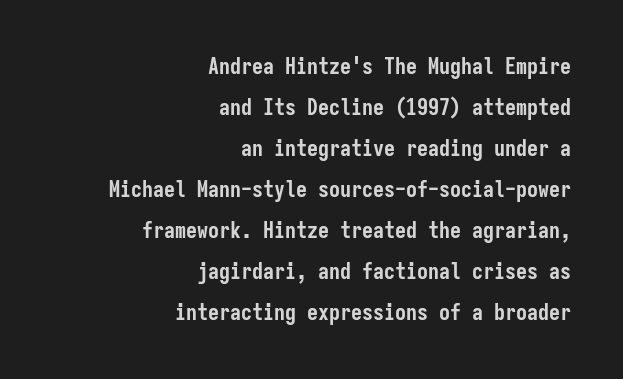
Q: Is the text bold? A: Yes.
Q: Is the text italic (slanted)? A: No, it is upright.
Q: Is the text underlined? A: No.
Q: How is the paragraph aligned? A: Right-aligned.
Q: Is the spacing between letters normal or unusually wide? A: Normal.
